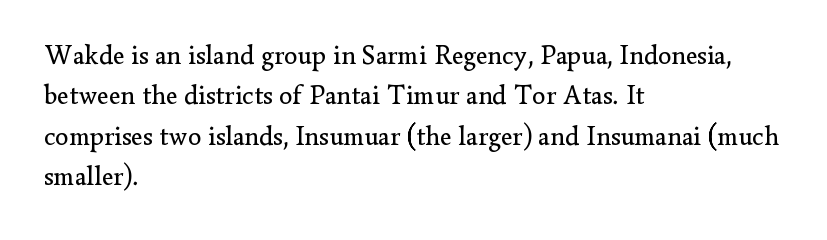
The passage shown stacks its lines at a standard gap. Students, note that the glyphs here touch the page at normal intervals. This reads as an unemphasized weight, regular at the heaviest. Typeset ragged right — the left edge is the straight one. No italicization has been applied; the sample stays upright.
